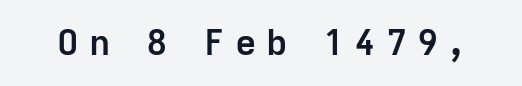
Q: Is the text bold? A: Yes.
Q: Is the text italic (slanted)? A: No, it is upright.
Q: Is the typeface a serif or a sans-serif typeface? A: Sans-serif.
Q: Is the text underlined? A: No.
Q: Is the spacing between letters normal or unusually wide? A: Unusually wide.
Q: Width (condensed, normal, or wide)? A: Normal.
Q: Stroke contrast? A: Low.
Q: x-height? A: Medium.
Q: Monospaced? A: No.
